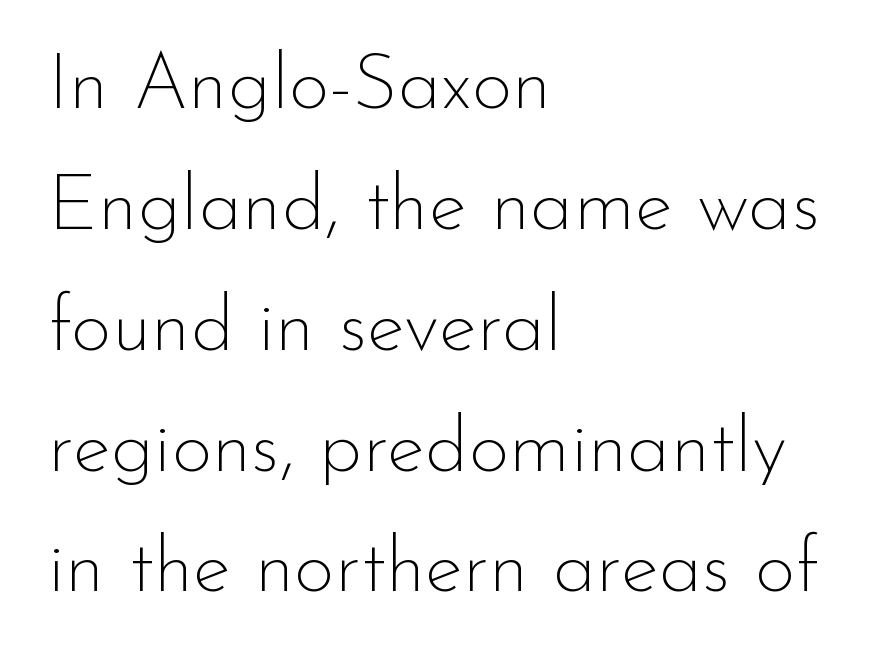
The image shows 79 px thin sans-serif type, upright; set left-aligned, normal line spacing (1.53x), normal letter spacing, not underlined; low stroke contrast and a small x-height.
